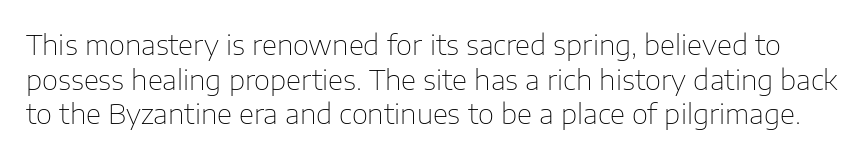
{"serif": "no", "italic": "no", "bold": "no", "weight": "thin", "width": "normal", "stroke_contrast": "low", "x_height": "medium", "monospaced": "no", "underline": "no", "line_spacing_ratio": 1.24, "letter_spacing": "normal", "letter_spacing_em": 0.0, "glyph_px": 28}
